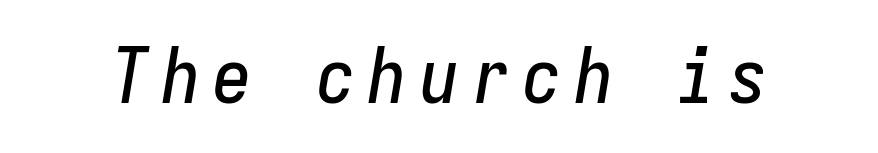
{"italic": "yes", "lean": "right", "slant_degrees": 9, "width": "condensed", "stroke_contrast": "low", "x_height": "medium", "monospaced": "yes", "underline": "no", "glyph_px": 77}
